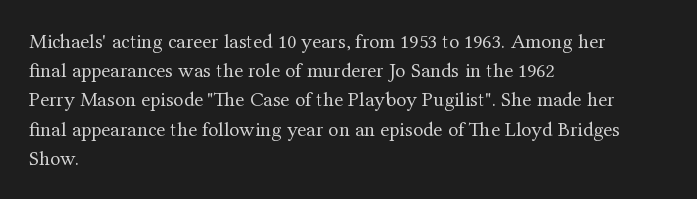
{"italic": "no", "bold": "no", "underline": "no", "align": "left", "line_spacing": "normal", "line_spacing_ratio": 1.39, "letter_spacing": "normal", "letter_spacing_em": 0.0, "glyph_px": 21}
